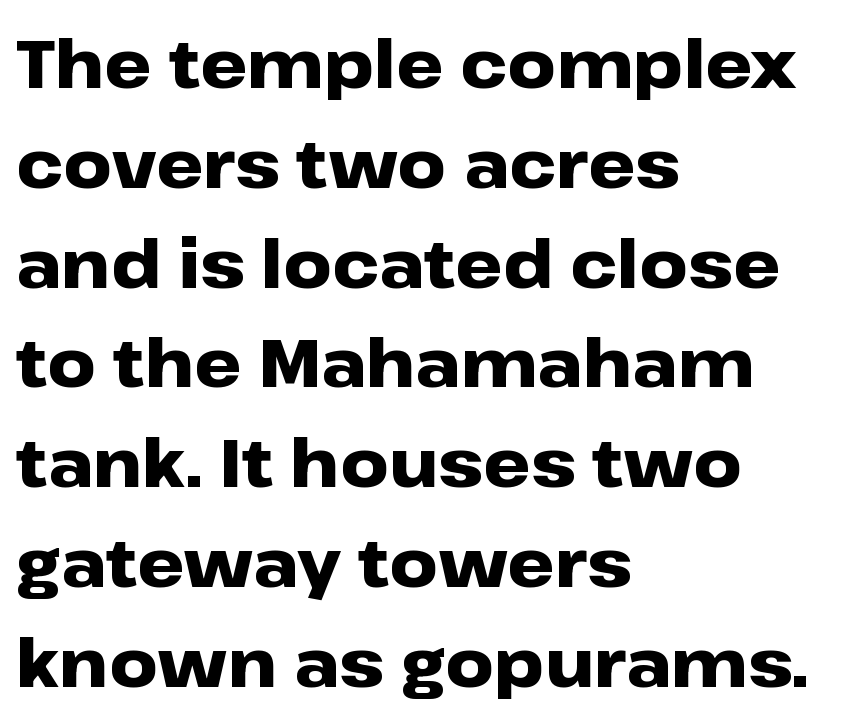
The image shows 67 px heavy, wide sans-serif type, upright; set left-aligned, normal line spacing (1.49x), normal letter spacing, not underlined; low stroke contrast and a medium x-height.
